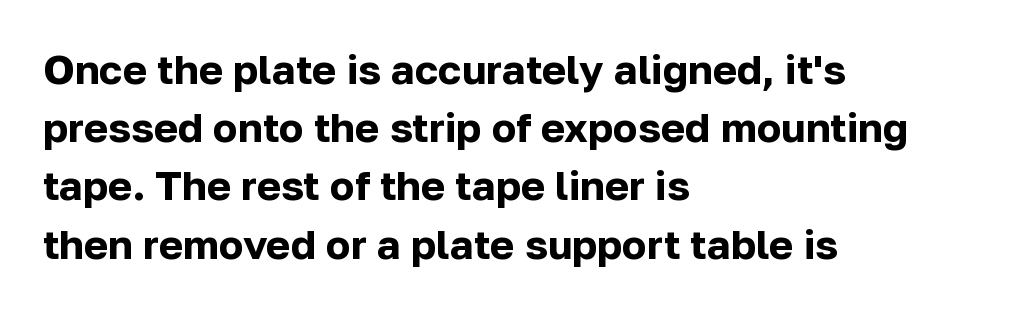
The image shows 41 px bold sans-serif type, upright; set left-aligned, normal line spacing (1.42x), normal letter spacing, not underlined; low stroke contrast and a medium x-height.
